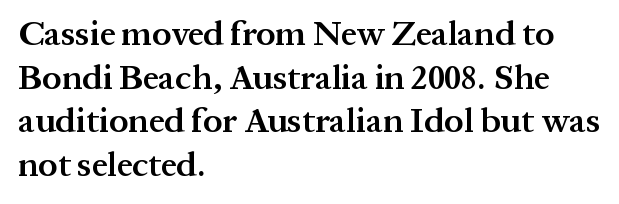
{"serif": "yes", "italic": "no", "bold": "semi", "weight": "semibold", "width": "normal", "stroke_contrast": "medium", "x_height": "medium", "monospaced": "no", "underline": "no", "align": "left", "line_spacing": "normal", "line_spacing_ratio": 1.25, "letter_spacing": "normal", "letter_spacing_em": 0.0, "glyph_px": 35}
